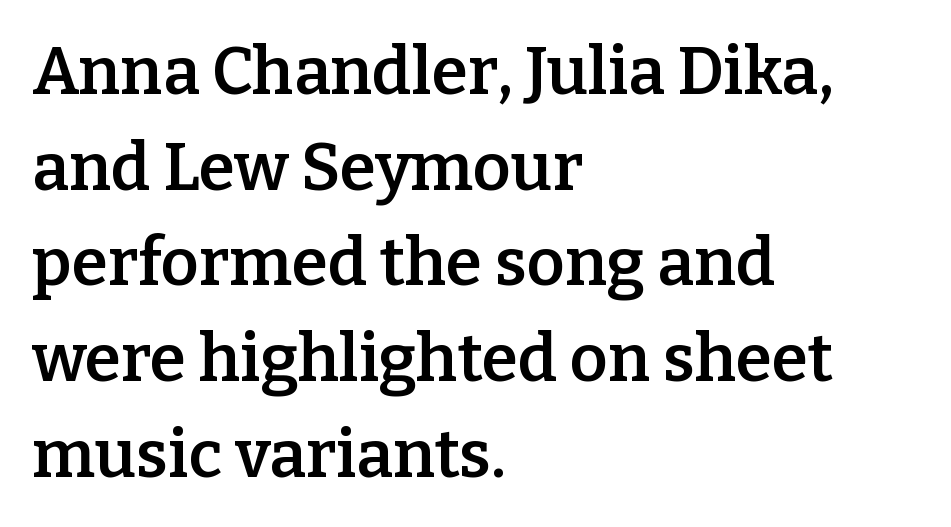
A typesetter would call this proportional, since set widths differ per character. A normal amount of white space separates one row of letters from the next. Underlining? Definitely not there. Default kerning and tracking; the words read as compact shapes.
